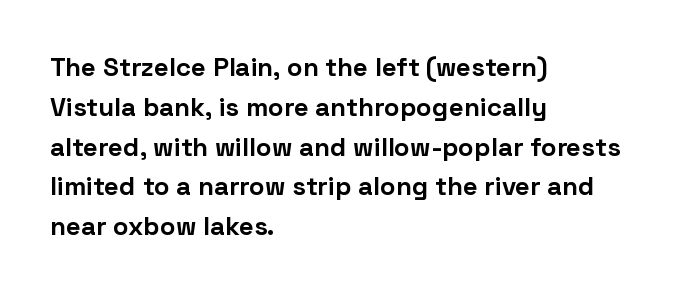
Plenty of ink on the page — the face is bold. Vertical spacing — default. Descenders hang freely into open space. All the whitespace from short lines collects on the right. This rendering leaves character spacing at its baseline value. Do the letters lean? They stand straight.
